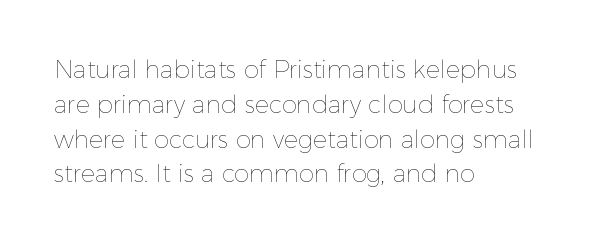
Summary of weight: not heavy and not bold. The passage shown stacks its lines at a standard gap. Upright lettering throughout. Tracking value appears to be zero — textbook default spacing.
